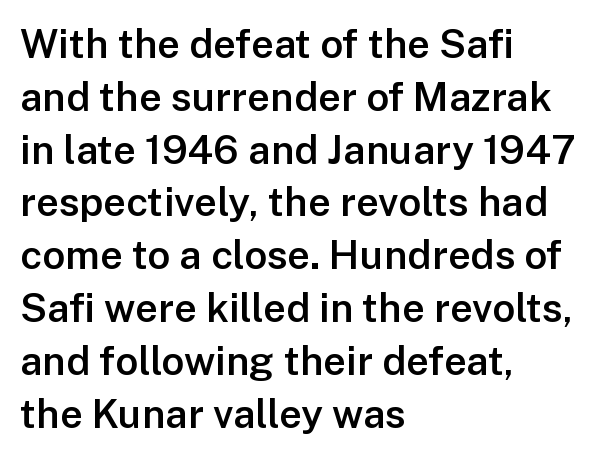
The image shows 40 px semibold sans-serif type, upright; set left-aligned, normal line spacing (1.32x), normal letter spacing, not underlined; low stroke contrast and a medium x-height.
